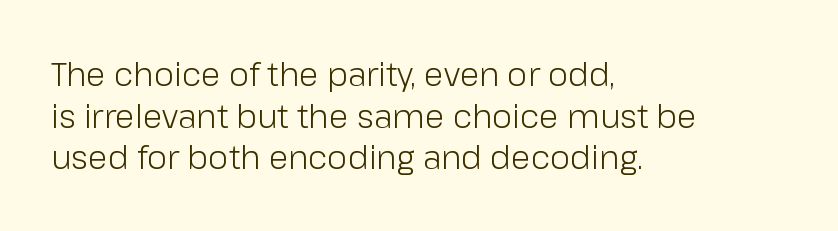
{"serif": "no", "italic": "no", "bold": "no", "weight": "light", "width": "normal", "stroke_contrast": "low", "x_height": "medium", "monospaced": "no", "underline": "no", "align": "left", "line_spacing": "normal", "line_spacing_ratio": 1.3, "letter_spacing": "normal", "letter_spacing_em": 0.0, "glyph_px": 32}
